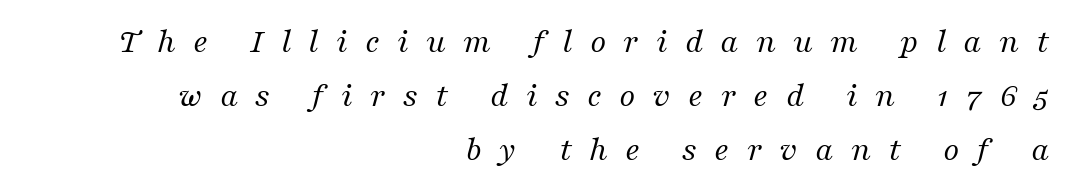
Leading: standard. The area under the type is left untouched. Slanted lettering throughout. Is this a fixed-width face? No — the glyphs have proportional, varying widths. Stroke mass is kept to a normal reading level or below. Tracking value appears strongly positive — letters spread wide.
